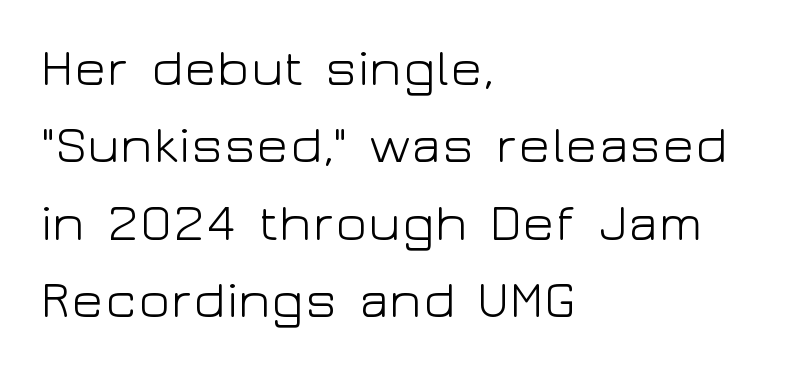
The image shows 53 px light, wide sans-serif type, upright; set left-aligned, normal line spacing (1.46x), normal letter spacing, not underlined; low stroke contrast and a medium x-height.
